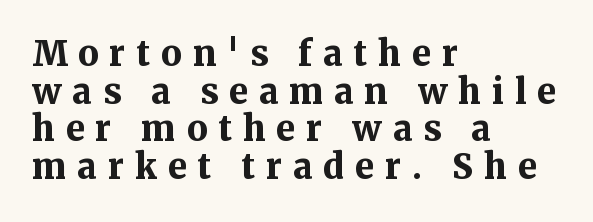
{"serif": "yes", "italic": "no", "bold": "yes", "weight": "bold", "width": "normal", "stroke_contrast": "medium", "x_height": "medium", "monospaced": "no", "underline": "no", "align": "left", "line_spacing": "tight", "line_spacing_ratio": 1.11, "letter_spacing": "wide", "letter_spacing_em": 0.32, "glyph_px": 34}
